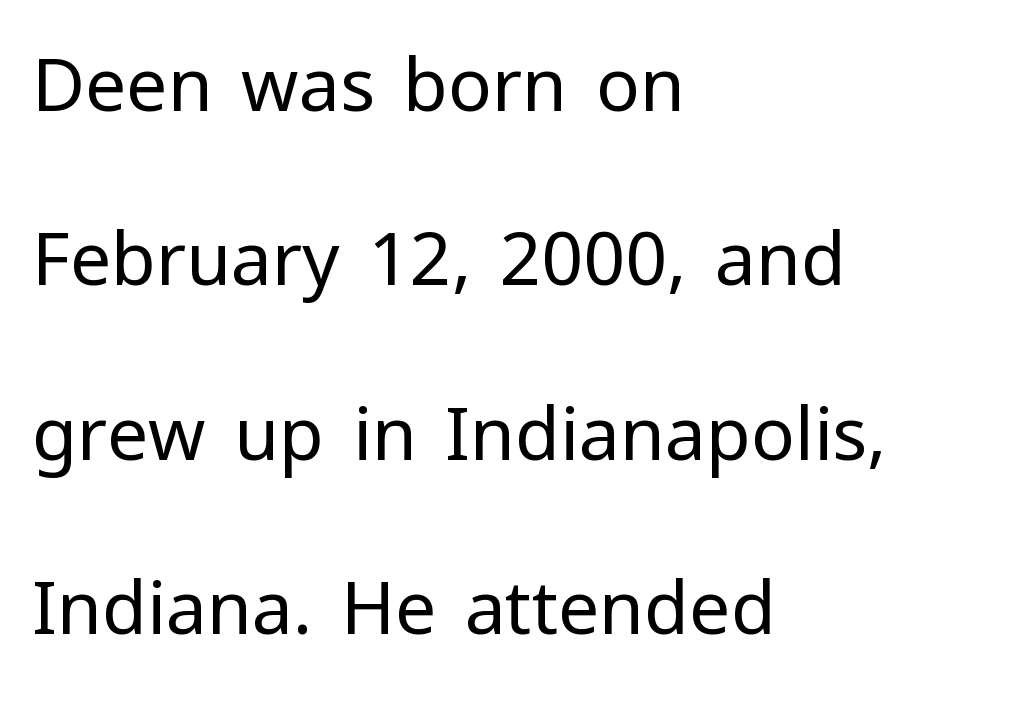
This rendering leaves character spacing at its baseline value. The typesetter chose a ragged-right arrangement here. Posture: vertical. The words here are not underlined. The rendering shows plain stroke endings on the letterforms — a sans-serif design. The letters advance in unequal steps, a hallmark of proportional type.
